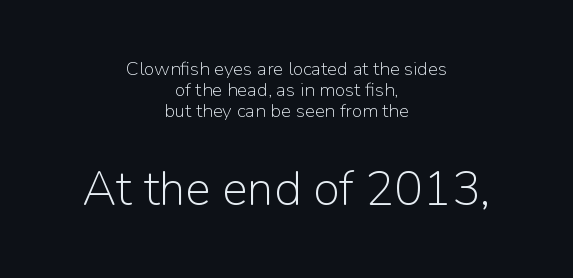
This block would grow much taller if given ordinary leading; it's compressed now. The face used here appears at its bigger size in the lower chunk. Typographically, this falls in the sans-serif category. Looks like regular typesetting: each glyph gets only the width it needs. Look at the tracking — it's just the regular setting, nothing added.
